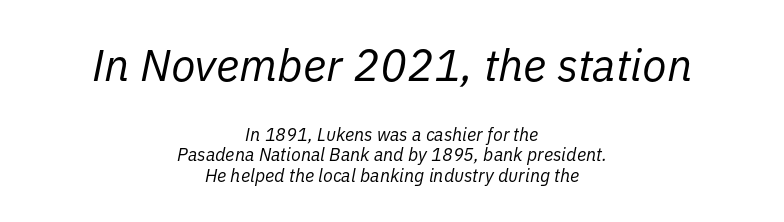
Q: Is the text bold? A: No.
Q: Is the text italic (slanted)? A: Yes, it leans right by about 11 degrees.
Q: Is the text underlined? A: No.
Q: How is the paragraph aligned? A: Centered.
Q: Is the spacing between letters normal or unusually wide? A: Normal.
Q: Is the spacing between lines tight, normal or loose? A: Tight.
Q: Which block of text is set in a larger size, the first (top) or the second (bottom)? A: The first (top) one.
Q: Width (condensed, normal, or wide)? A: Normal.
Q: Stroke contrast? A: Low.
Q: x-height? A: Medium.
Q: Monospaced? A: No.
